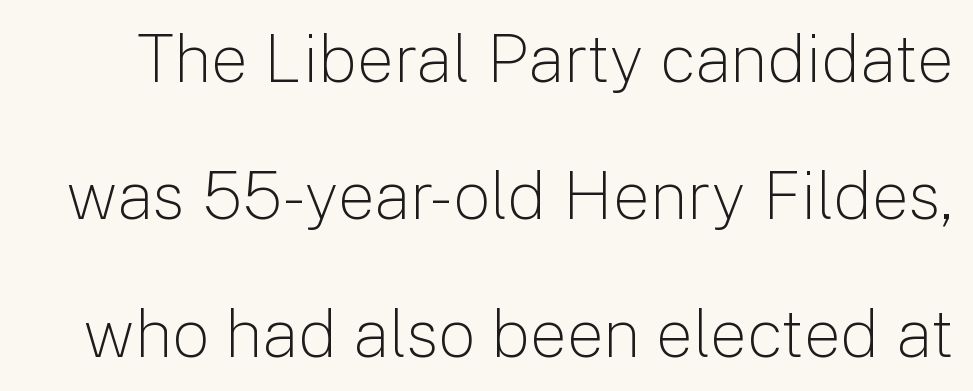
The image shows 66 px light sans-serif type, upright; set loose line spacing (2.08x), normal letter spacing, not underlined; low stroke contrast and a medium x-height.
